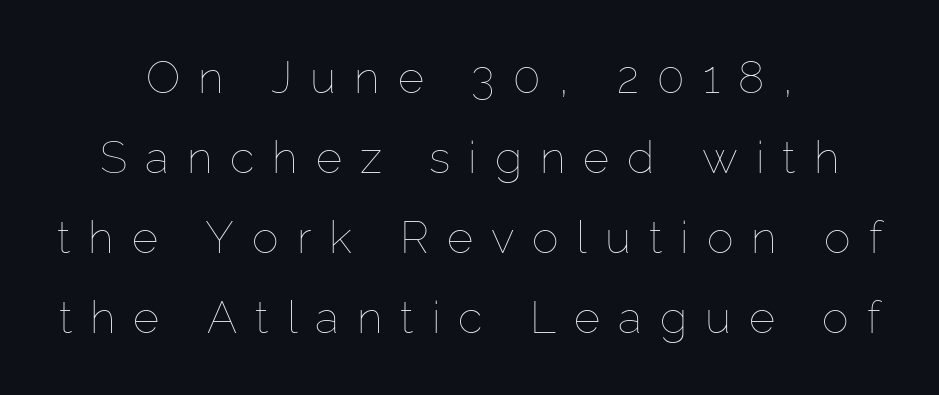
The image shows 45 px thin type, upright; set centered, line spacing 1.78x, unusually wide letter spacing (+0.4 em), not underlined; low stroke contrast and a medium x-height.
